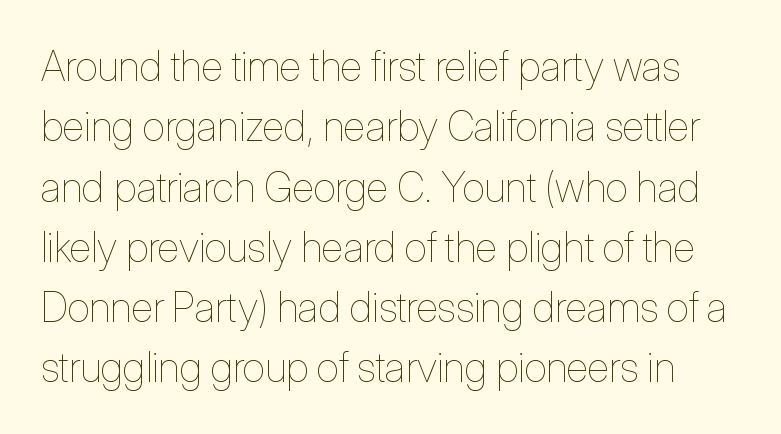
The image shows 41 px thin, condensed type, upright; set normal line spacing (1.47x), normal letter spacing, not underlined; low stroke contrast and a medium x-height.
